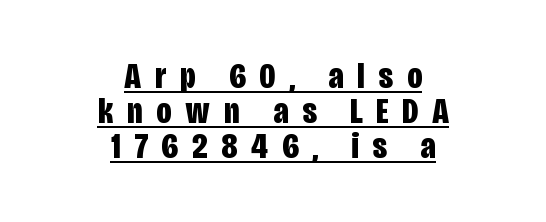
{"serif": "no", "italic": "no", "bold": "yes", "weight": "bold", "width": "condensed", "stroke_contrast": "low", "x_height": "large", "monospaced": "no", "underline": "yes", "align": "center", "line_spacing": "tight", "line_spacing_ratio": 0.95, "letter_spacing": "wide", "letter_spacing_em": 0.38, "glyph_px": 37}
